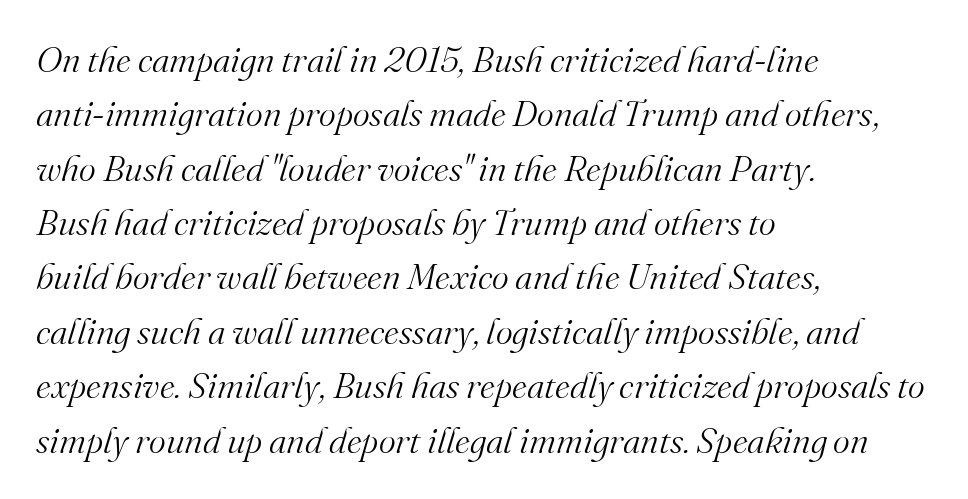
Q: Is the text bold? A: No.
Q: Is the text italic (slanted)? A: Yes, it leans right by about 16 degrees.
Q: Is the typeface a serif or a sans-serif typeface? A: Serif.
Q: Is the text underlined? A: No.
Q: How is the paragraph aligned? A: Left-aligned.
Q: Is the spacing between letters normal or unusually wide? A: Normal.
Q: Is the spacing between lines tight, normal or loose? A: Normal.
Q: Width (condensed, normal, or wide)? A: Normal.
Q: Stroke contrast? A: Medium.
Q: x-height? A: Small.
Q: Monospaced? A: No.
